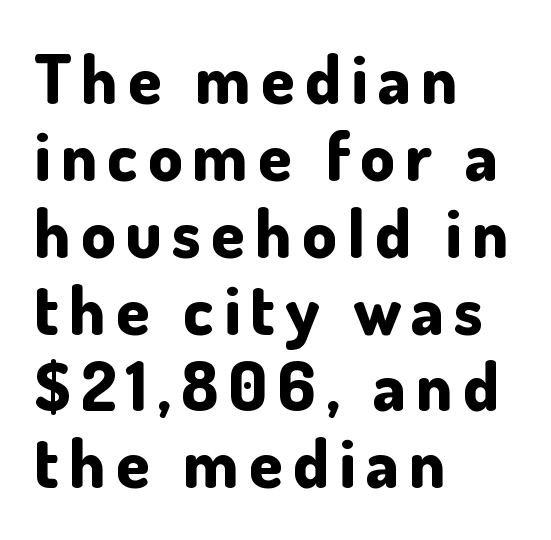
Here the designer chose a conventional face with non-uniform glyph widths. Horizontally, the lines are justified to the leading edge only. Students, this is bold: see how much ink each stroke carries. Is this a sans? Yes — the strokes have no serifs. The letters stand upright; this is a roman face. The words here are not underlined.
